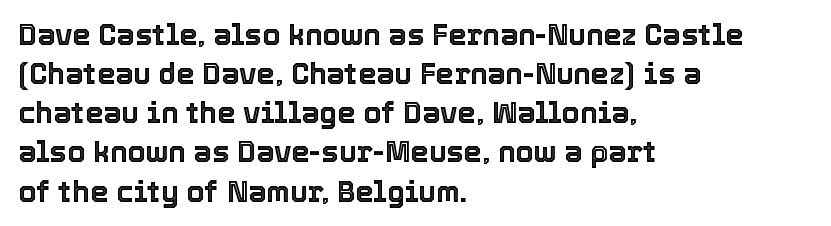
{"italic": "no", "width": "normal", "x_height": "medium", "monospaced": "no", "underline": "no", "align": "left", "line_spacing": "normal", "line_spacing_ratio": 1.35, "letter_spacing": "normal", "letter_spacing_em": 0.0, "glyph_px": 29}
